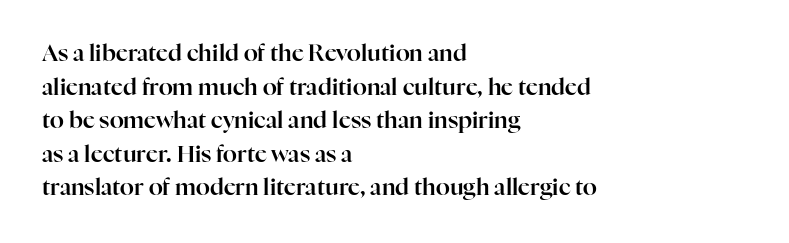
The image shows 23 px text type, upright; set left-aligned, normal line spacing (1.46x), normal letter spacing, not underlined.
